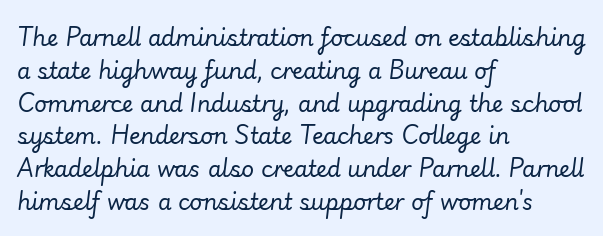
This rendering uses left alignment, leaving the right contour irregular. Normally led — the rows are evenly, conventionally spaced. Vertical stems look standard width or narrower in stroke. Looking at the ascenders, they clearly lean.
